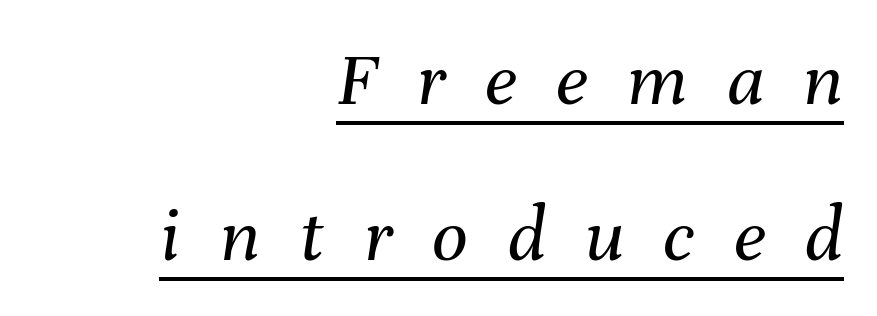
{"italic": "yes", "lean": "right", "slant_degrees": 8, "bold": "no", "weight": "regular", "width": "normal", "stroke_contrast": "medium", "x_height": "medium", "monospaced": "no", "underline": "yes", "align": "right", "line_spacing": "loose", "line_spacing_ratio": 1.97, "letter_spacing": "wide", "letter_spacing_em": 0.5, "glyph_px": 79}
